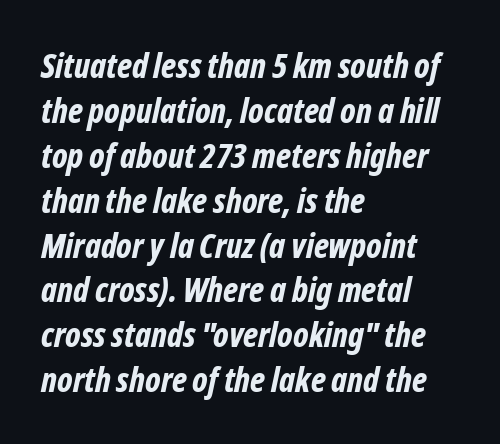
Think of a printed novel: that variable character pitch is what you see here. Weight check: bold — yes, fully. Between one letter and the next there's only the usual sliver of space. The rendering anchors every line to the left-hand side.
